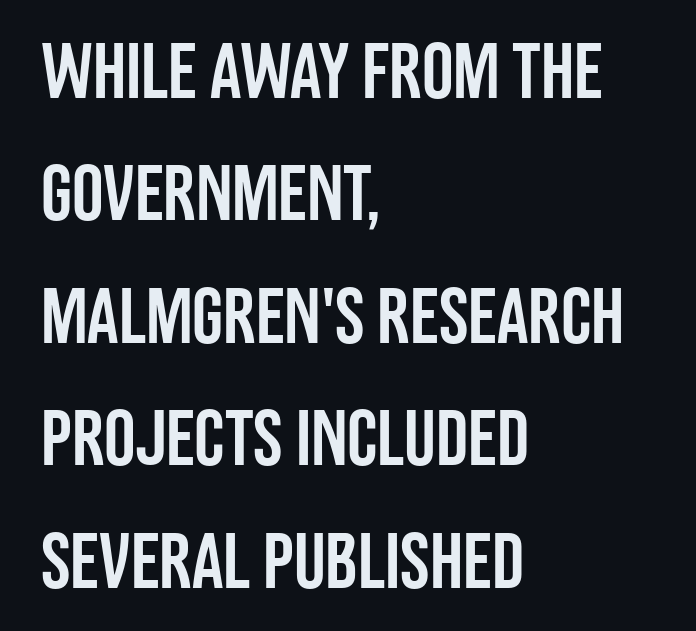
{"serif": "no", "italic": "no", "width": "condensed", "stroke_contrast": "low", "x_height": "large", "monospaced": "no", "underline": "no", "align": "left", "line_spacing": "normal", "line_spacing_ratio": 1.55, "letter_spacing": "normal", "letter_spacing_em": 0.0, "glyph_px": 79}
